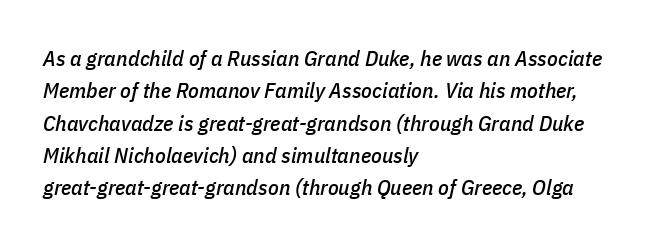
Has an underline been added? It has not. The passage shown stacks its lines at a standard gap. These lines were composed using italics. The type is set solid horizontally, with unmodified tracking. The rendering anchors every line to the left-hand side.
